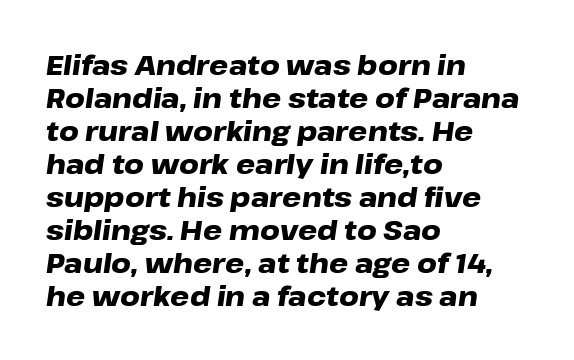
The image shows 27 px bold type, italic (leaning right); set left-aligned, line spacing 1.22x, normal letter spacing, not underlined.
